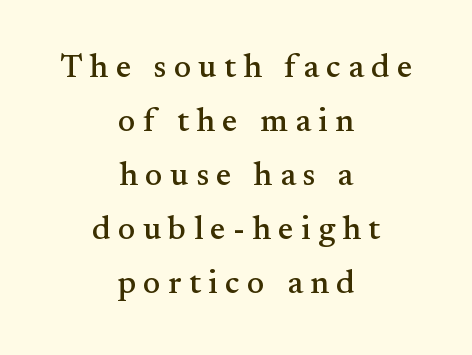
The image shows 33 px serif type, upright; set centered, normal line spacing (1.64x), unusually wide letter spacing (+0.22 em), not underlined; medium stroke contrast and a small x-height.
